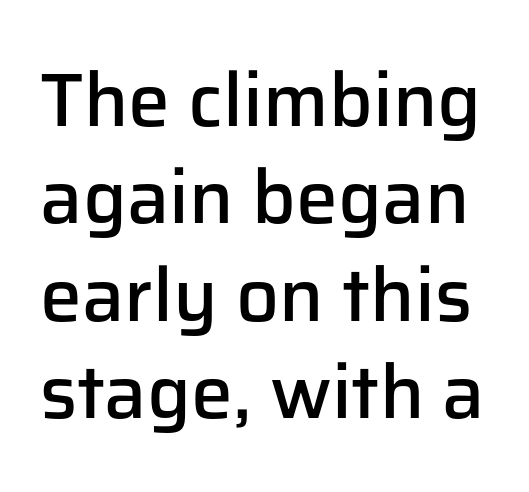
{"serif": "no", "italic": "no", "bold": "semi", "weight": "semibold", "width": "normal", "stroke_contrast": "low", "x_height": "medium", "monospaced": "no", "underline": "no", "line_spacing": "normal", "line_spacing_ratio": 1.3, "letter_spacing": "normal", "letter_spacing_em": 0.0, "glyph_px": 75}
